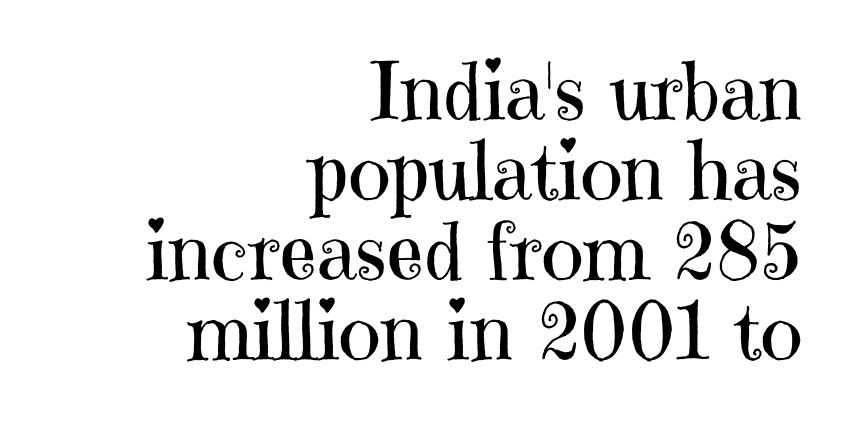
The image shows 80 px regular-weight serif type, upright; set right-aligned, tight line spacing (1.0x), normal letter spacing, not underlined; high stroke contrast and a medium x-height.
